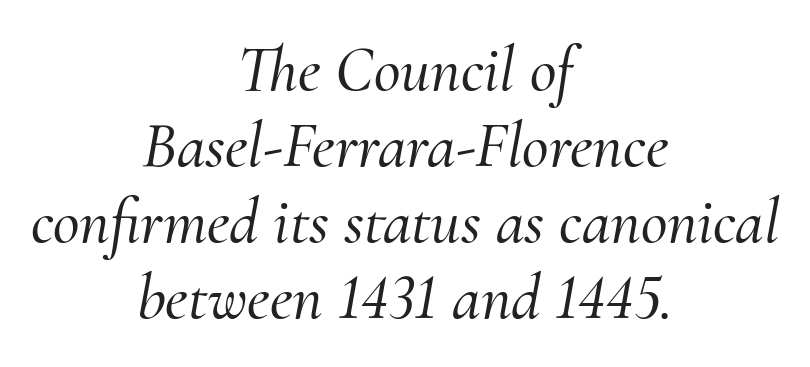
The image shows 65 px serif type, italic (leaning right); set centered, line spacing 1.17x, normal letter spacing, not underlined; medium stroke contrast and a small x-height.
